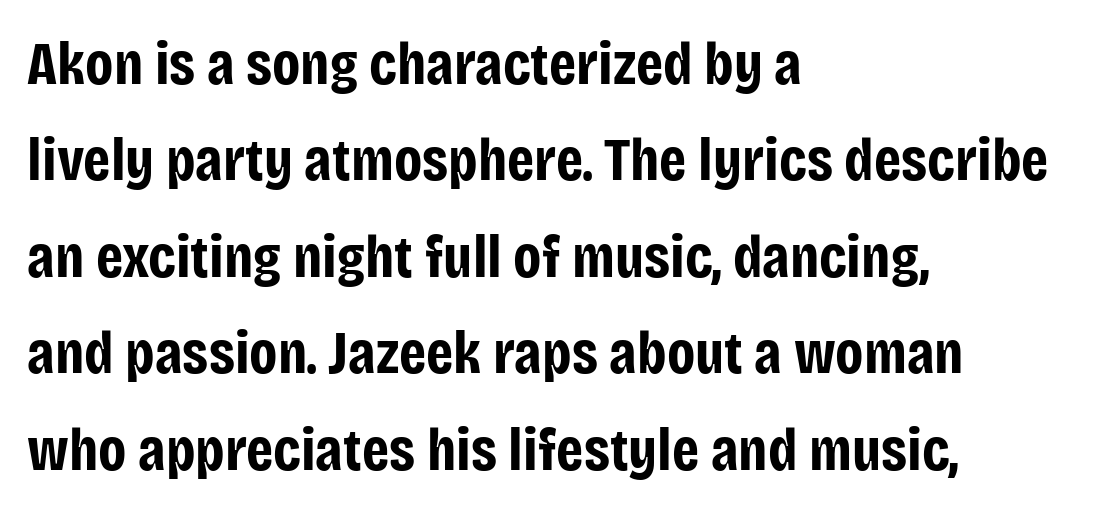
{"serif": "no", "italic": "no", "bold": "yes", "weight": "bold", "width": "condensed", "stroke_contrast": "low", "x_height": "large", "monospaced": "no", "underline": "no", "align": "left", "line_spacing": "normal", "line_spacing_ratio": 1.58, "letter_spacing": "normal", "letter_spacing_em": 0.0, "glyph_px": 61}
